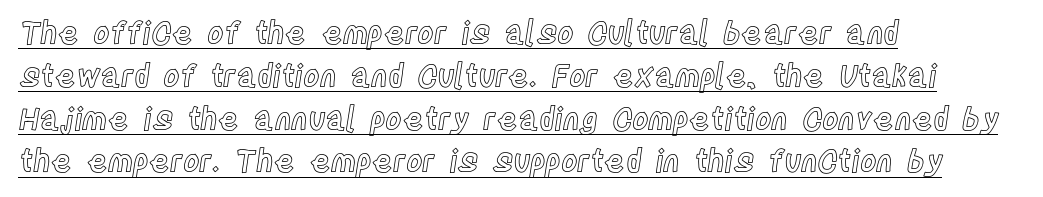
{"width": "condensed", "x_height": "large", "monospaced": "no", "underline": "yes", "align": "left", "line_spacing": "normal", "line_spacing_ratio": 1.38, "letter_spacing": "normal", "letter_spacing_em": 0.0, "glyph_px": 31}
